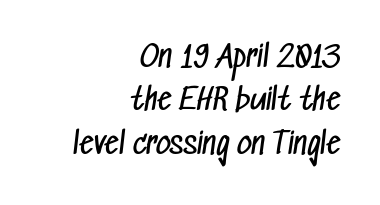
Check where the strokes stop: nothing finishes them off — pure sans. The strip under each line holds only bare page. This is not heavy type; no bold has been used. Which margin do the lines hug? The right one — the left edge is uneven.
